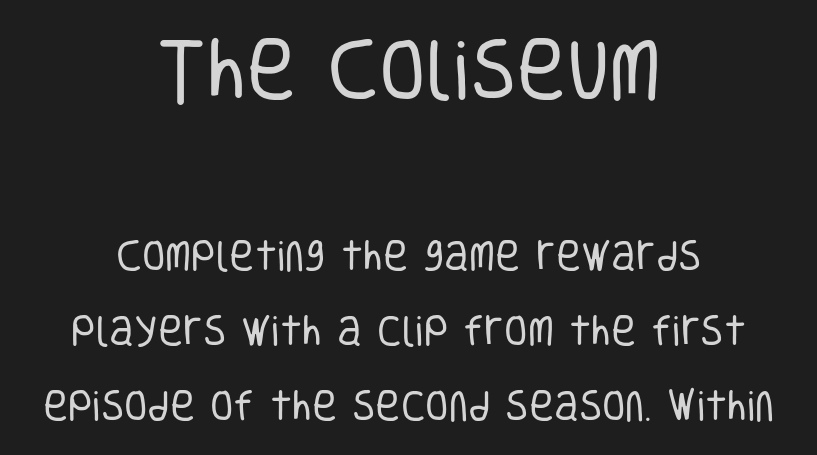
The image shows 68 px regular-weight, condensed sans-serif type, upright; set centered, loose line spacing (2.2x), normal letter spacing, not underlined; the first (top) block is 2.0x larger; low stroke contrast and a large x-height.
